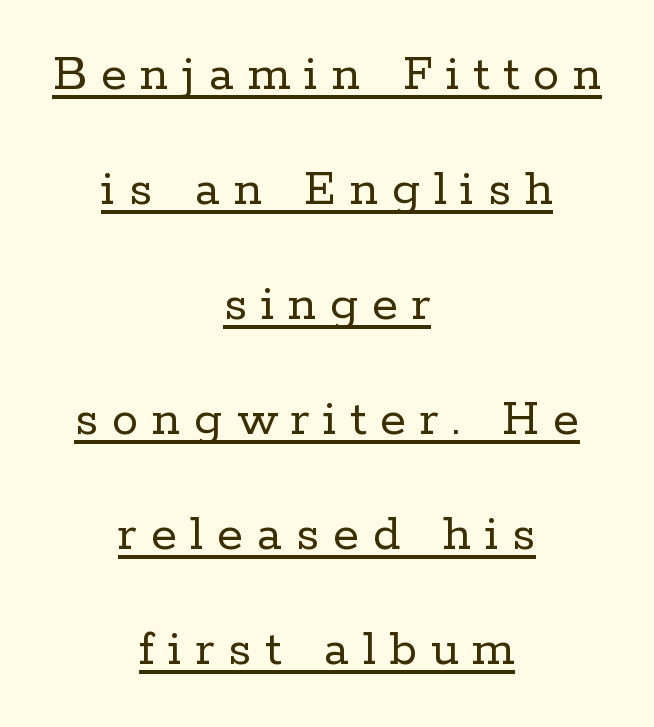
Layout note: lines centered. Does the type have serifs? Yes, each stem ends in a small foot. Heft: none added — not bold. Is this a fixed-width face? No — the glyphs have proportional, varying widths.
